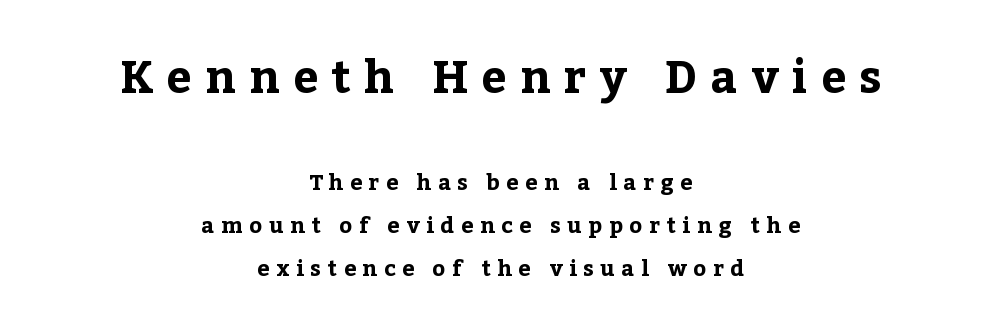
Proportional: the letters do not fall into vertical columns. Both edges are ragged and mirror each other, which tells us the setting is centered. Type without underlining. Old-style or modern, the face here clearly has serifs. Ordinary non-slanted type is in use.
